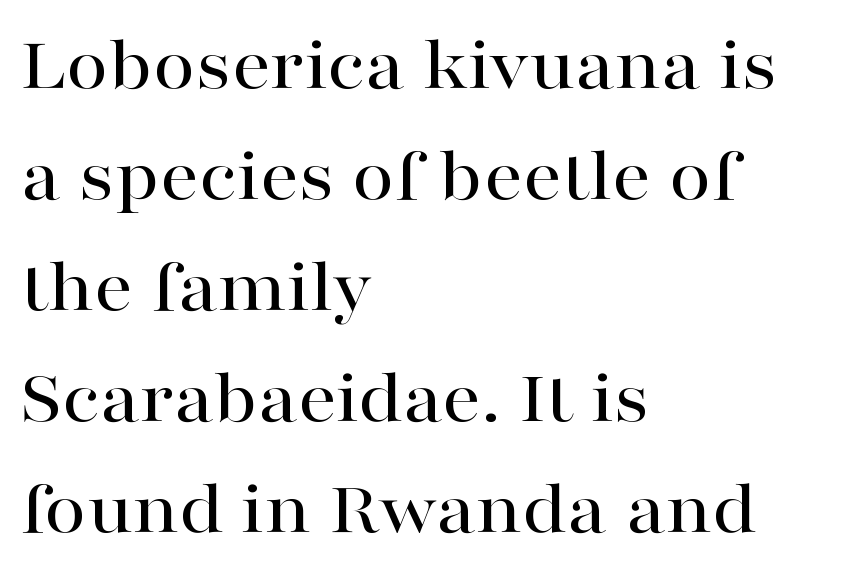
Notice how the stems are strictly vertical — no italics here. The strip under each line holds only bare page. These lines sit exactly where default settings would place them. The passage shown is typed in a proportional face where columns would drift. What kind of face is this? One with serifs.
